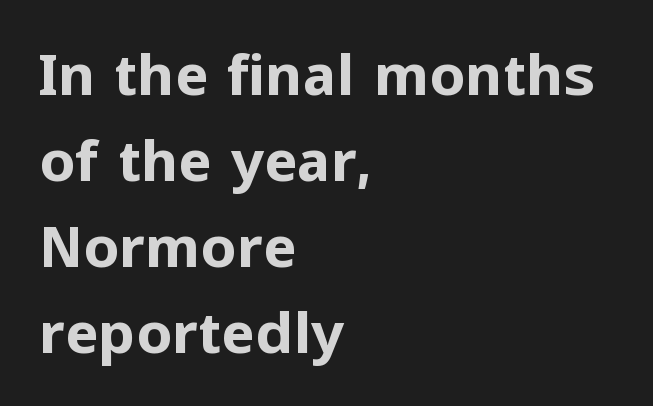
{"serif": "no", "italic": "no", "bold": "yes", "weight": "bold", "width": "normal", "stroke_contrast": "low", "x_height": "medium", "monospaced": "no", "underline": "no", "align": "left", "line_spacing": "normal", "line_spacing_ratio": 1.51, "letter_spacing": "normal", "letter_spacing_em": 0.0, "glyph_px": 57}
